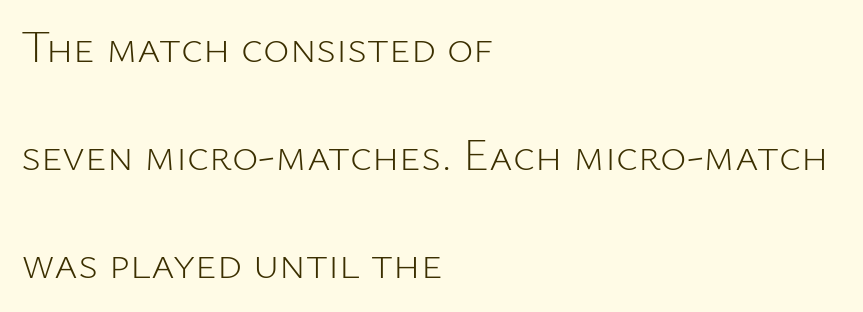
Q: Is the text bold? A: No.
Q: Is the text italic (slanted)? A: No, it is upright.
Q: Is the typeface a serif or a sans-serif typeface? A: Sans-serif.
Q: Is the text underlined? A: No.
Q: How is the paragraph aligned? A: Left-aligned.
Q: Is the spacing between letters normal or unusually wide? A: Normal.
Q: Is the spacing between lines tight, normal or loose? A: Loose.
Q: Width (condensed, normal, or wide)? A: Normal.
Q: Stroke contrast? A: Low.
Q: x-height? A: Medium.
Q: Monospaced? A: No.
